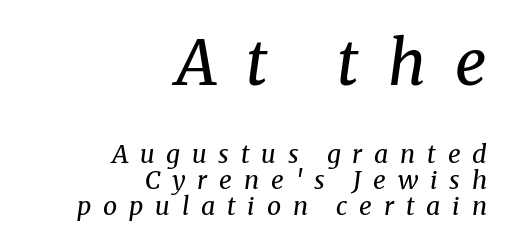
{"serif": "yes", "italic": "yes", "lean": "right", "slant_degrees": 8, "bold": "no", "weight": "regular", "width": "normal", "stroke_contrast": "medium", "x_height": "medium", "monospaced": "no", "underline": "no", "align": "right", "line_spacing": "tight", "line_spacing_ratio": 1.04, "letter_spacing": "wide", "letter_spacing_em": 0.47, "larger_block": "first", "size_ratio": 2.48, "glyph_px": 62}
